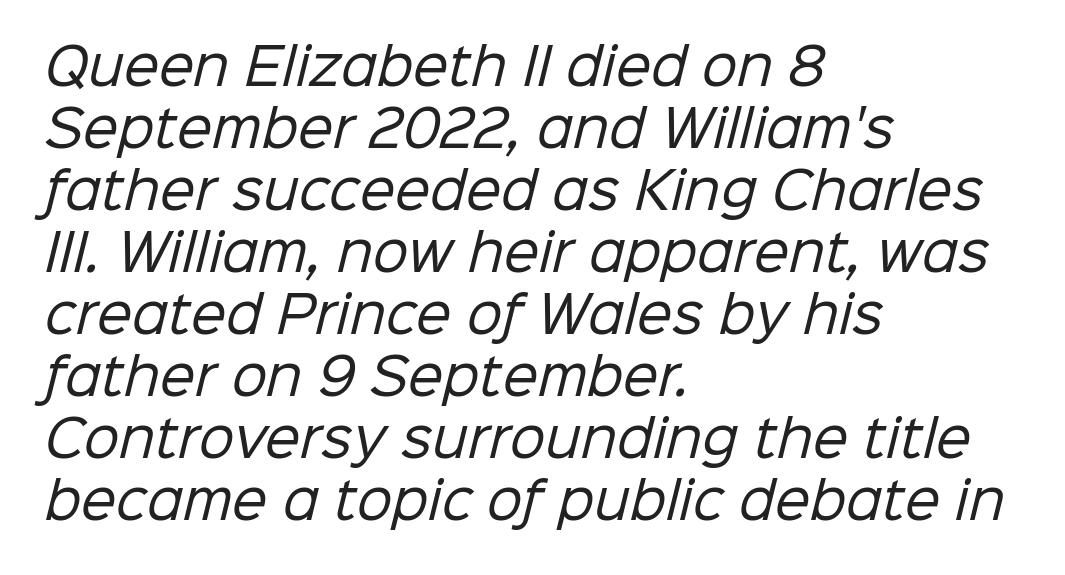
Q: Is the text bold? A: No.
Q: Is the typeface a serif or a sans-serif typeface? A: Sans-serif.
Q: Is the text underlined? A: No.
Q: How is the paragraph aligned? A: Left-aligned.
Q: Is the spacing between letters normal or unusually wide? A: Normal.
Q: Width (condensed, normal, or wide)? A: Normal.
Q: Stroke contrast? A: Low.
Q: x-height? A: Medium.
Q: Monospaced? A: No.
